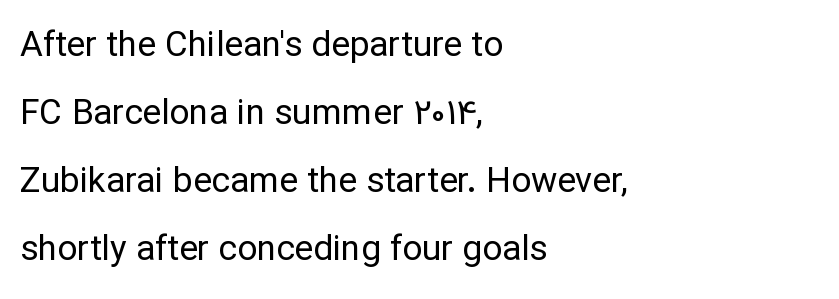
Q: Is the text bold? A: No.
Q: Is the text italic (slanted)? A: No, it is upright.
Q: Is the typeface a serif or a sans-serif typeface? A: Sans-serif.
Q: Is the text underlined? A: No.
Q: How is the paragraph aligned? A: Left-aligned.
Q: Is the spacing between letters normal or unusually wide? A: Normal.
Q: Is the spacing between lines tight, normal or loose? A: Loose.
Q: Width (condensed, normal, or wide)? A: Normal.
Q: Stroke contrast? A: Low.
Q: x-height? A: Medium.
Q: Monospaced? A: No.
